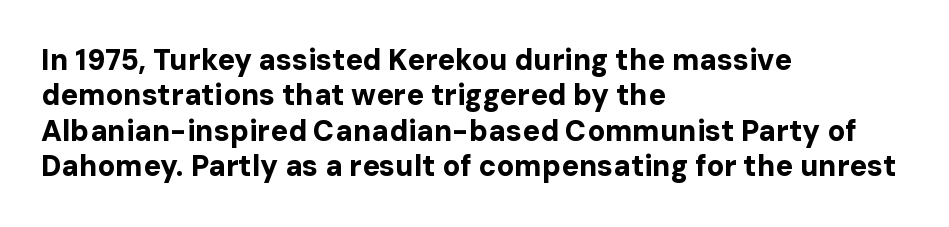
Q: Is the text bold? A: Yes.
Q: Is the text italic (slanted)? A: No, it is upright.
Q: Is the typeface a serif or a sans-serif typeface? A: Sans-serif.
Q: Is the text underlined? A: No.
Q: How is the paragraph aligned? A: Left-aligned.
Q: Is the spacing between letters normal or unusually wide? A: Normal.
Q: Width (condensed, normal, or wide)? A: Normal.
Q: Stroke contrast? A: Low.
Q: x-height? A: Medium.
Q: Monospaced? A: No.
